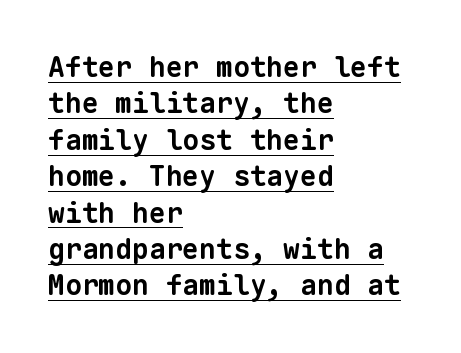
The horizontal fit of the characters is conventional and even. The string is rendered with underlining switched on. Regarding serifs, this sample does without them. A typesetter would call this monospace, since all characters share one set width. Line spacing here is normal.
